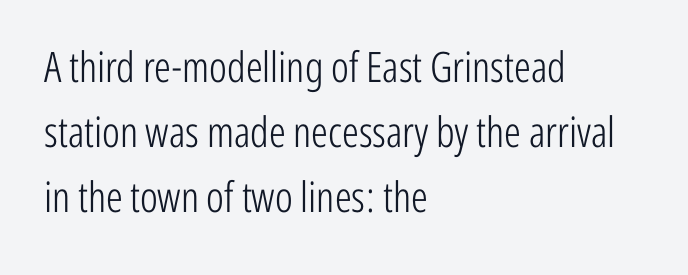
The weight tops out at a normal text grade. Classification — sans serif. A classic flush-left, rag-right setting is used for this passage. In terms of posture, this sample is upright. A typesetter would call this proportional, since set widths differ per character. Is there much room between lines? A standard amount, neither cramped nor airy.
